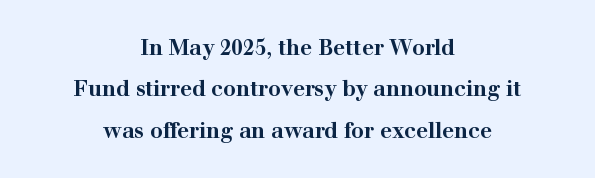
Nope, not italic — everything's standing straight. The compositor balanced each line on the midline. The strokes are fattened all the way to bold. Whoever set this chose breathing room over compactness in the vertical rhythm.
